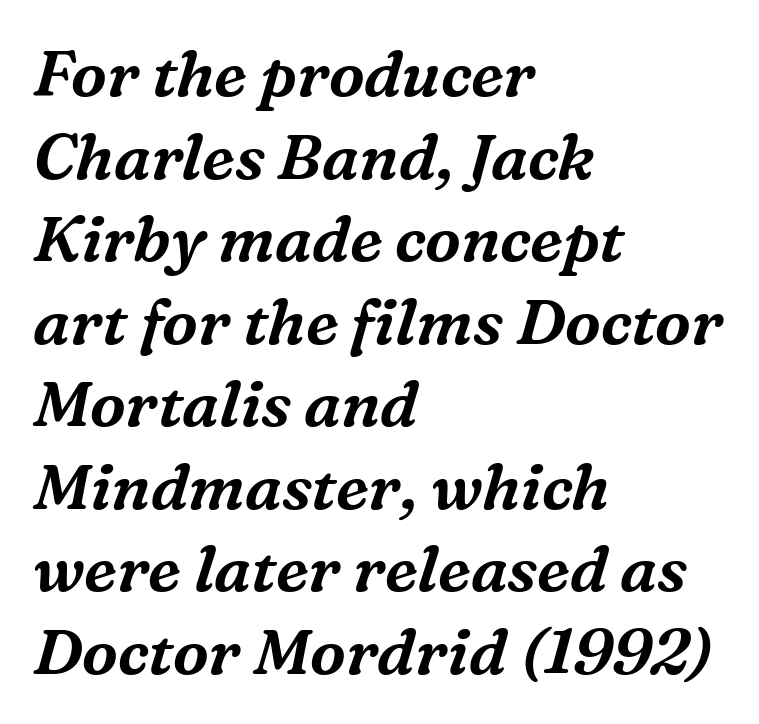
{"serif": "yes", "italic": "yes", "lean": "right", "slant_degrees": 16, "width": "normal", "stroke_contrast": "medium", "x_height": "medium", "monospaced": "no", "underline": "no", "align": "left", "line_spacing": "normal", "line_spacing_ratio": 1.29, "letter_spacing": "normal", "letter_spacing_em": 0.0, "glyph_px": 64}
